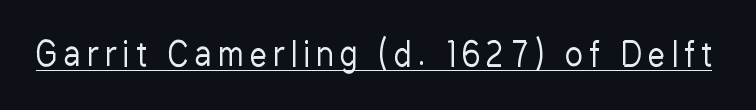
{"serif": "no", "italic": "no", "bold": "no", "weight": "regular", "width": "condensed", "stroke_contrast": "low", "x_height": "medium", "monospaced": "no", "underline": "yes", "letter_spacing": "wide", "letter_spacing_em": 0.21, "glyph_px": 33}
